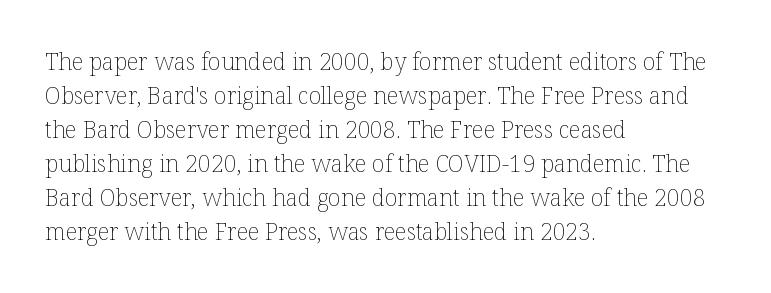
Q: Is the text bold? A: No.
Q: Is the text italic (slanted)? A: No, it is upright.
Q: Is the text underlined? A: No.
Q: How is the paragraph aligned? A: Left-aligned.
Q: Is the spacing between letters normal or unusually wide? A: Normal.
Q: Is the spacing between lines tight, normal or loose? A: Normal.
